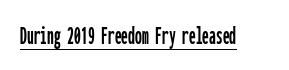
The image shows 27 px text type, upright; set normal letter spacing, underlined.
